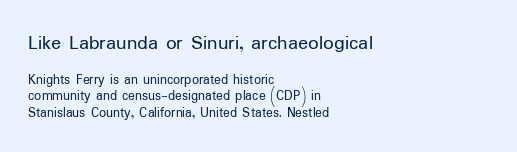
Q: Is the text bold? A: No.
Q: Is the text italic (slanted)? A: No, it is upright.
Q: Is the text underlined? A: No.
Q: How is the paragraph aligned? A: Left-aligned.
Q: Is the spacing between letters normal or unusually wide? A: Normal.
Q: Which block of text is set in a larger size, the first (top) or the second (bottom)? A: The first (top) one.
